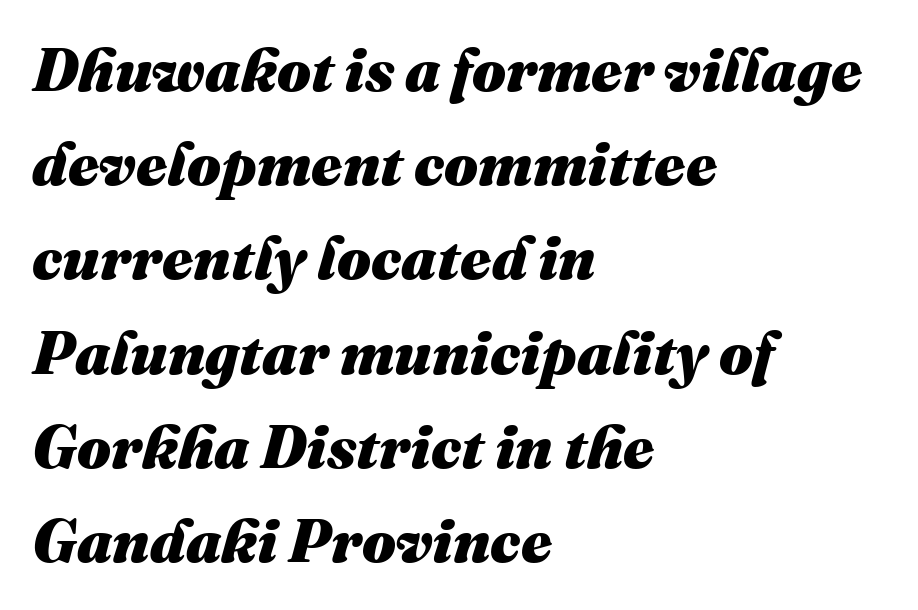
The image shows 60 px heavy type, italic (leaning right); set left-aligned, normal line spacing (1.57x), normal letter spacing, not underlined; medium stroke contrast and a medium x-height.
